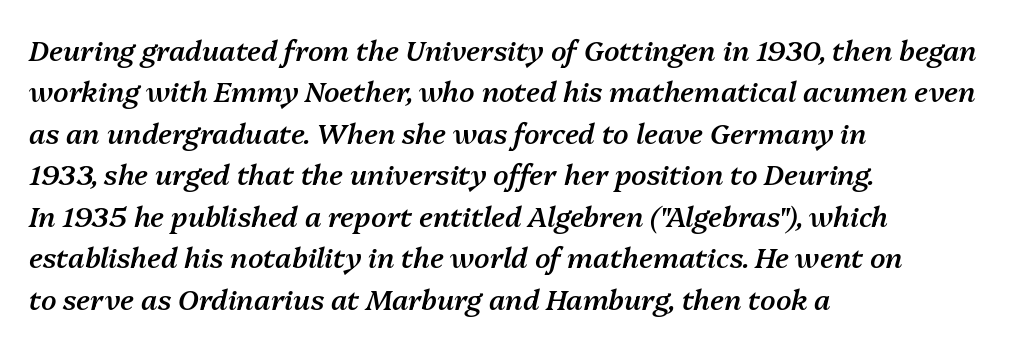
This is oblique type, the kind used for emphasis or titles. Varying glyph widths throughout — classic text-font behaviour. Quick note: underline off. The line-height multiplier appears to be the usual default.
